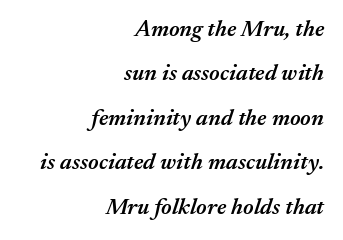
The image shows 23 px text type, italic (leaning right); set right-aligned, loose line spacing (1.93x), normal letter spacing, not underlined.
